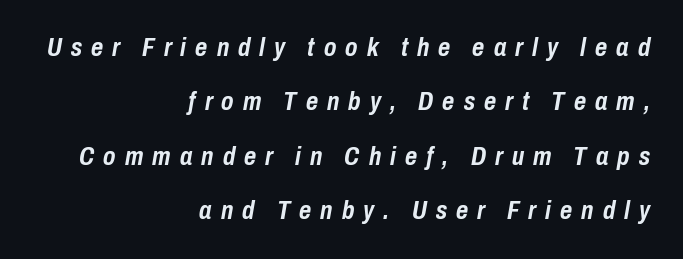
Q: Is the text bold? A: Yes.
Q: Is the text italic (slanted)? A: Yes, it leans right by about 10 degrees.
Q: Is the text underlined? A: No.
Q: How is the paragraph aligned? A: Right-aligned.
Q: Is the spacing between letters normal or unusually wide? A: Unusually wide.
Q: Is the spacing between lines tight, normal or loose? A: Loose.
